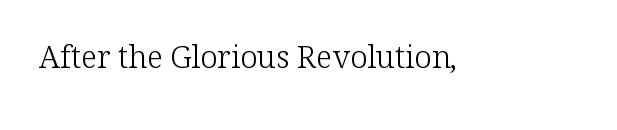
{"serif": "yes", "italic": "no", "bold": "no", "weight": "light", "width": "normal", "stroke_contrast": "low", "x_height": "medium", "monospaced": "no", "underline": "no", "letter_spacing": "normal", "letter_spacing_em": 0.0, "glyph_px": 31}
